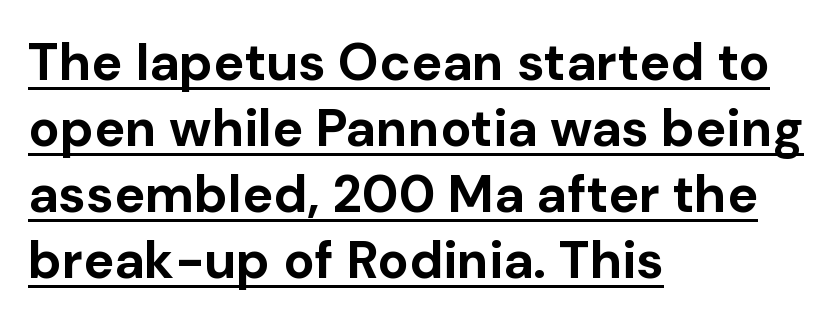
Is there an underline? Yes — a line sits under the letters. A typesetter would label this face a sans. The ragged edge is on the right, which tells us the setting is flush left. Think of a printed novel: that variable character pitch is what you see here. The type is set solid horizontally, with unmodified tracking.
